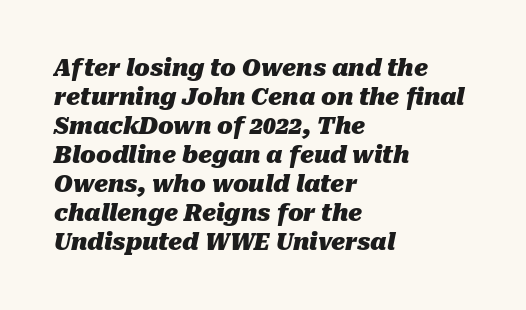
{"italic": "yes", "lean": "right", "slant_degrees": 10, "bold": "yes", "underline": "no", "align": "left", "line_spacing": "normal", "line_spacing_ratio": 1.26, "letter_spacing": "normal", "letter_spacing_em": 0.0, "glyph_px": 23}
